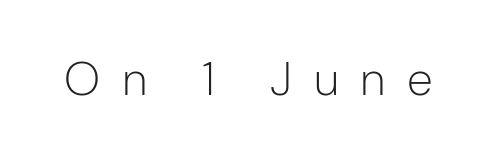
The image shows 47 px light sans-serif type, upright; set unusually wide letter spacing (+0.46 em), not underlined; low stroke contrast and a medium x-height.
